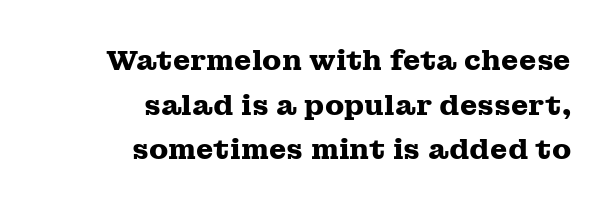
{"serif": "yes", "italic": "no", "bold": "yes", "weight": "heavy", "width": "wide", "stroke_contrast": "medium", "x_height": "medium", "monospaced": "no", "underline": "no", "align": "right", "line_spacing": "normal", "line_spacing_ratio": 1.59, "letter_spacing": "normal", "letter_spacing_em": 0.0, "glyph_px": 28}
